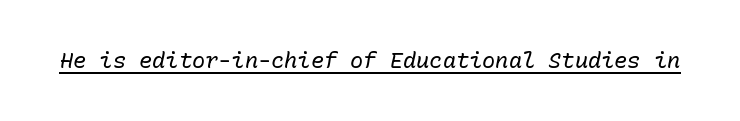
{"italic": "yes", "lean": "right", "slant_degrees": 10, "bold": "no", "underline": "yes", "letter_spacing": "normal", "letter_spacing_em": 0.0, "glyph_px": 22}
